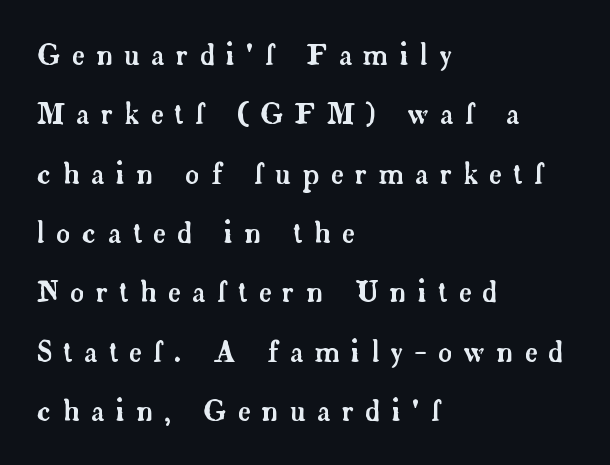
Typographically, this falls in the serif category. A typesetter would call this proportional, since set widths differ per character. Does the copy run flush right? No — it runs flush left. Compared with typical paragraphs, the rows here are farther apart. Caption: expanded tracking, letters set apart. The space beneath each line is pristine and unruled.
